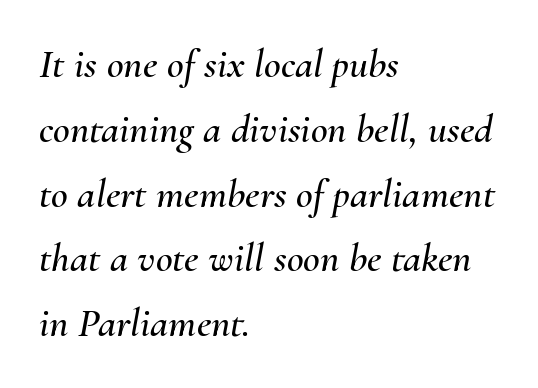
The image shows 41 px text type, italic (leaning right); set left-aligned, normal line spacing (1.58x), normal letter spacing, not underlined; medium stroke contrast and a small x-height.
